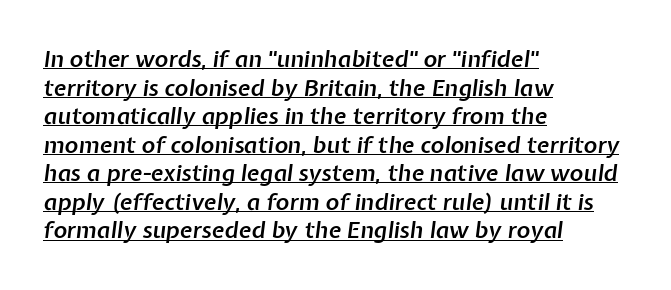
Looking at the ascenders, they clearly lean. Reading down the block, your eye returns to a fixed left position each line. The passage shown is semibold, sitting just below true bold. Look at the tracking — it's just the regular setting, nothing added.
